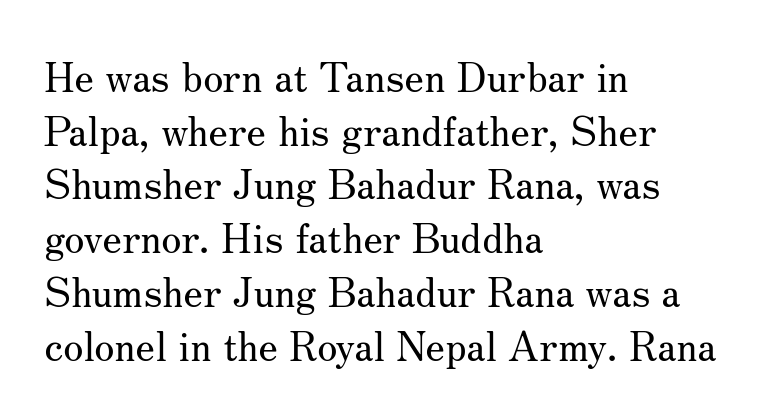
The image shows 41 px regular-weight serif type, upright; set left-aligned, normal line spacing (1.31x), normal letter spacing, not underlined; medium stroke contrast and a small x-height.
